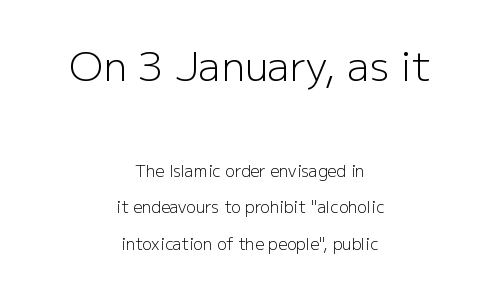
{"serif": "no", "italic": "no", "bold": "no", "weight": "light", "width": "normal", "stroke_contrast": "low", "x_height": "medium", "monospaced": "no", "underline": "no", "align": "center", "line_spacing": "loose", "line_spacing_ratio": 2.29, "letter_spacing": "normal", "letter_spacing_em": 0.0, "larger_block": "first", "size_ratio": 2.5, "glyph_px": 40}
